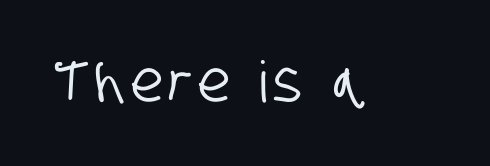
Q: Is the typeface a serif or a sans-serif typeface? A: Sans-serif.
Q: Is the text underlined? A: No.
Q: Width (condensed, normal, or wide)? A: Condensed.
Q: Stroke contrast? A: Low.
Q: x-height? A: Large.
Q: Monospaced? A: No.
